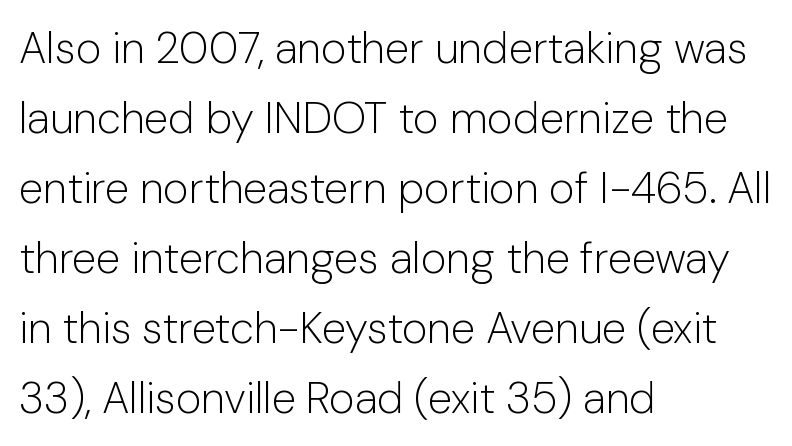
Is the letter spacing exaggerated? No — it looks like the ordinary default. The paragraph shown leans on its left margin. No italicization has been applied; the sample stays upright. The area under the type is left untouched. Serif or sans? Sans — the stroke terminals are bare. You could not count columns in this text — the font is proportionally spaced.
